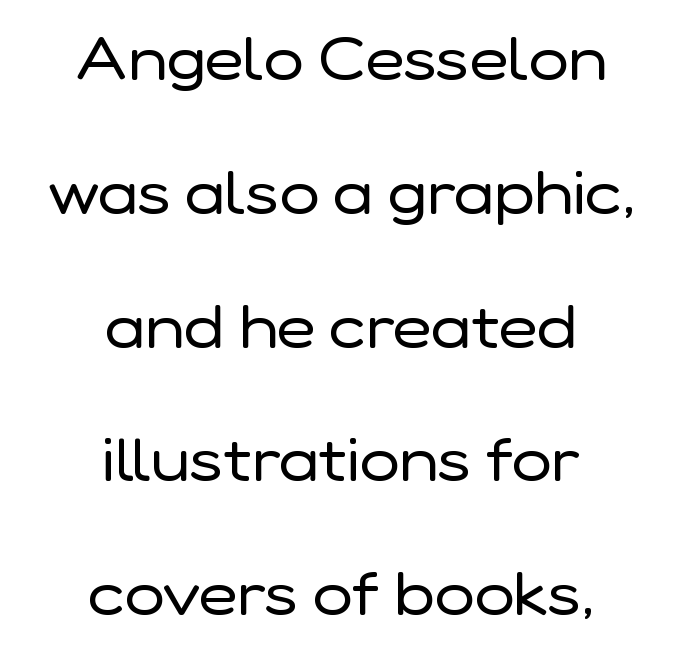
Q: Is the text bold? A: No.
Q: Is the text italic (slanted)? A: No, it is upright.
Q: Is the typeface a serif or a sans-serif typeface? A: Sans-serif.
Q: Is the text underlined? A: No.
Q: How is the paragraph aligned? A: Centered.
Q: Is the spacing between letters normal or unusually wide? A: Normal.
Q: Is the spacing between lines tight, normal or loose? A: Loose.
Q: Width (condensed, normal, or wide)? A: Normal.
Q: Stroke contrast? A: Low.
Q: x-height? A: Medium.
Q: Monospaced? A: No.
